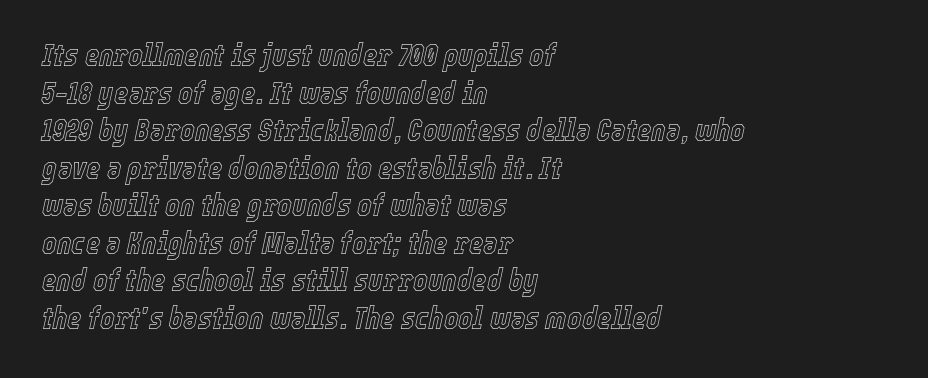
The image shows 31 px condensed type, italic (leaning right); set left-aligned, line spacing 1.21x, normal letter spacing, not underlined; a medium x-height.
